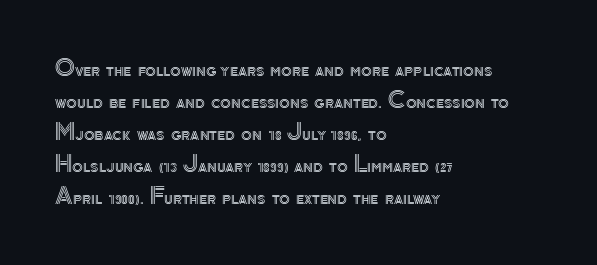
The image shows 22 px text type, upright; set left-aligned, normal line spacing (1.45x), normal letter spacing, not underlined.
